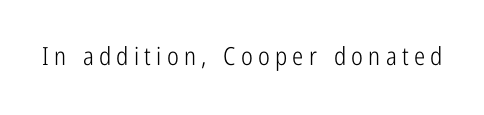
The image shows 25 px text type, upright; set unusually wide letter spacing (+0.21 em), not underlined.
